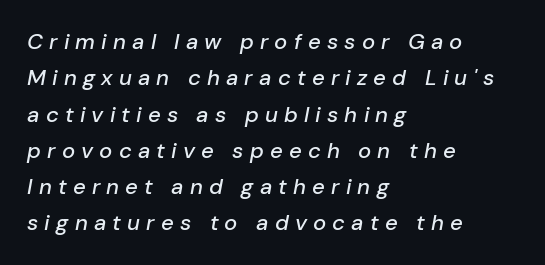
{"italic": "yes", "lean": "right", "slant_degrees": 10, "underline": "no", "align": "left", "line_spacing": "normal", "line_spacing_ratio": 1.65, "letter_spacing": "wide", "letter_spacing_em": 0.28, "glyph_px": 22}
